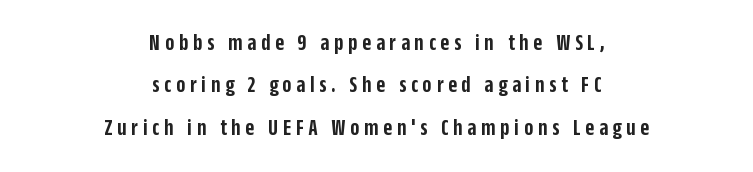
Q: Is the text bold? A: Semi-bold.
Q: Is the text italic (slanted)? A: No, it is upright.
Q: Is the text underlined? A: No.
Q: How is the paragraph aligned? A: Centered.
Q: Is the spacing between letters normal or unusually wide? A: Unusually wide.
